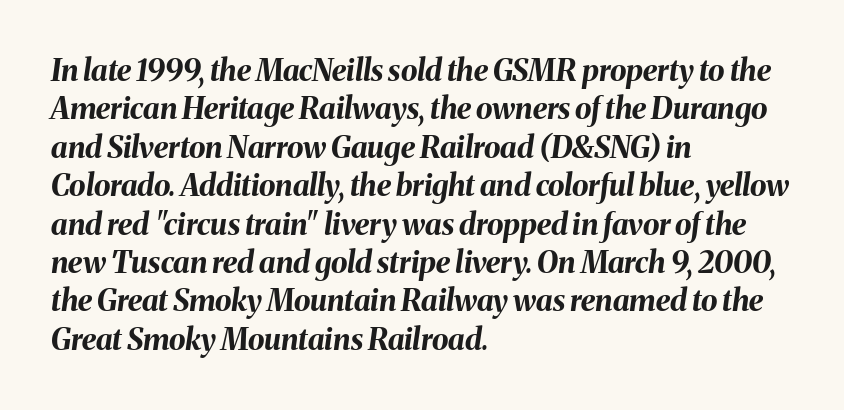
Q: Is the text bold? A: Yes.
Q: Is the text italic (slanted)? A: Yes, it leans right by about 8 degrees.
Q: Is the text underlined? A: No.
Q: How is the paragraph aligned? A: Left-aligned.
Q: Is the spacing between letters normal or unusually wide? A: Normal.
Q: Is the spacing between lines tight, normal or loose? A: Normal.
Q: Width (condensed, normal, or wide)? A: Normal.
Q: Stroke contrast? A: Medium.
Q: x-height? A: Medium.
Q: Monospaced? A: No.
